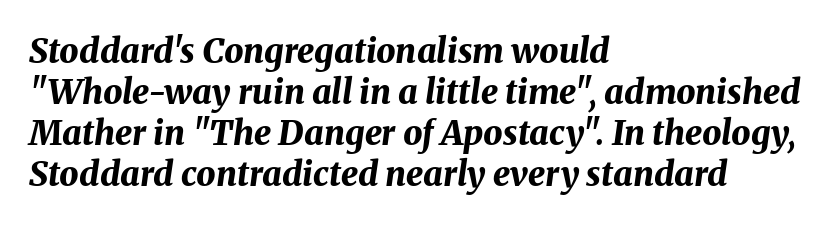
Caption: multi-line text, flush left, ragged right. Each word holds together tightly as a unit, with standard inter-letter gaps. The space beneath each line is pristine and unruled. The lettering tilts uniformly, giving the passage an italic look. Character widths vary here, with narrow letters taking less room than wide ones.
